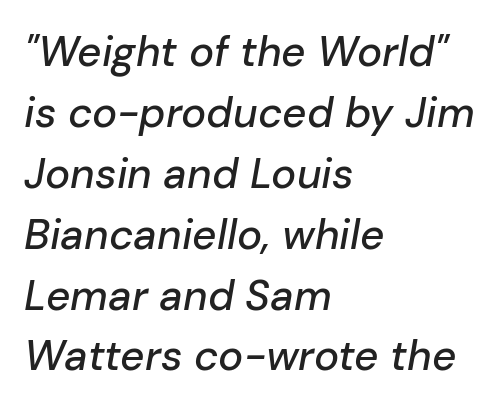
The space between consecutive lines is moderate. The space directly below the letters is spotless. The type is set solid horizontally, with unmodified tracking. Here the designer chose a conventional face with non-uniform glyph widths.
